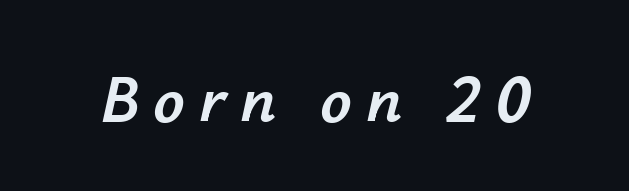
Characters are canted at an angle relative to the baseline's perpendicular. A typesetter would call this proportional, since set widths differ per character. Words appear elongated and porous because spacing is wide. Glance below the letters and you will spot only blank space.
